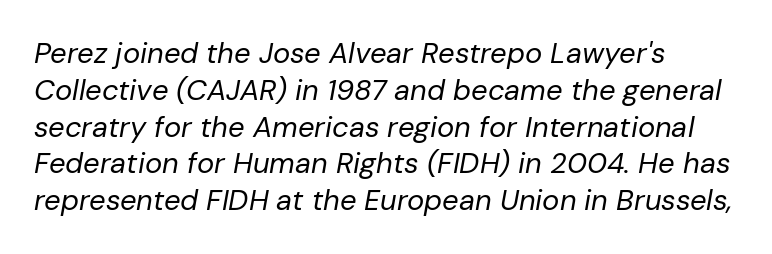
The image shows 29 px regular-weight type, italic (leaning right); set left-aligned, normal line spacing (1.27x), normal letter spacing, not underlined; low stroke contrast and a medium x-height.
